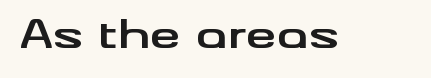
{"serif": "no", "italic": "no", "bold": "yes", "weight": "bold", "width": "wide", "stroke_contrast": "medium", "x_height": "small", "monospaced": "no", "underline": "no", "letter_spacing": "normal", "letter_spacing_em": 0.0, "glyph_px": 39}
